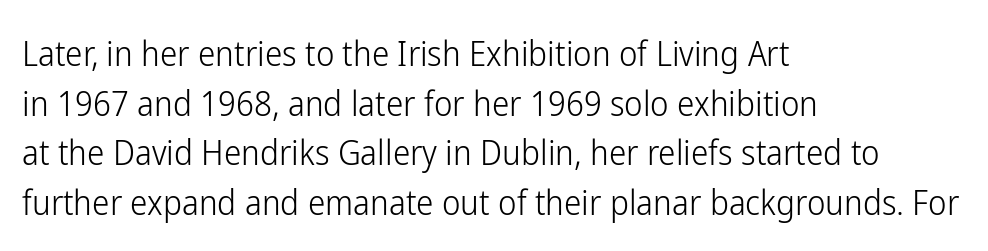
The image shows 35 px light, condensed sans-serif type, upright; set left-aligned, normal line spacing (1.42x), normal letter spacing, not underlined; low stroke contrast and a medium x-height.
